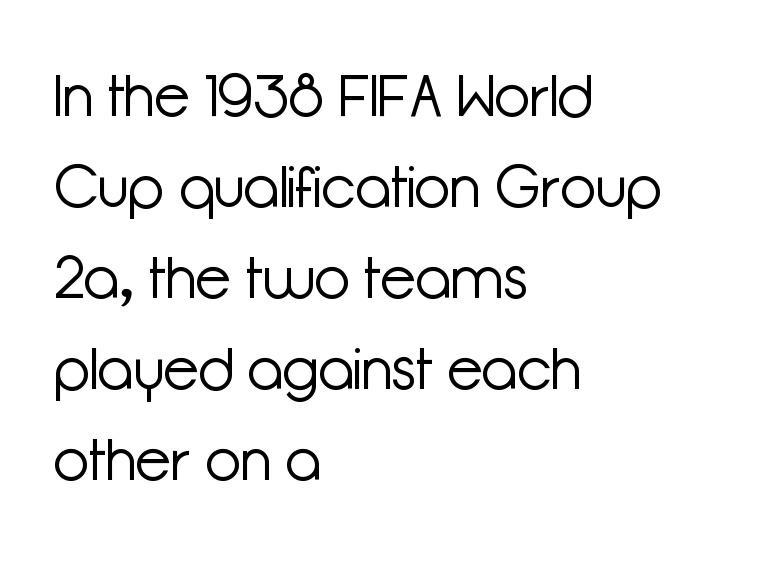
{"serif": "no", "italic": "no", "bold": "no", "weight": "light", "width": "normal", "stroke_contrast": "low", "x_height": "medium", "monospaced": "no", "underline": "no", "align": "left", "line_spacing": "normal", "line_spacing_ratio": 1.57, "letter_spacing": "normal", "letter_spacing_em": 0.0, "glyph_px": 58}
